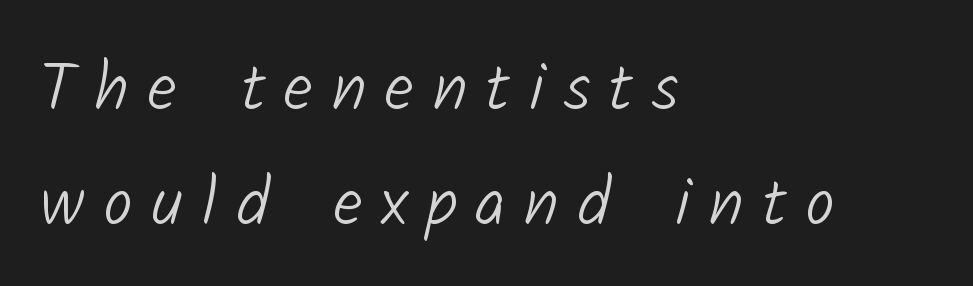
Compared with a typical body face, this is equally light or lighter still. Proportional: the letters do not fall into vertical columns. Observe the wide spacing: letters keep a clear distance from each other. Rule under the text: the space is simply empty. This rendering employs a face without finishing strokes, i.e., a sans-serif.
